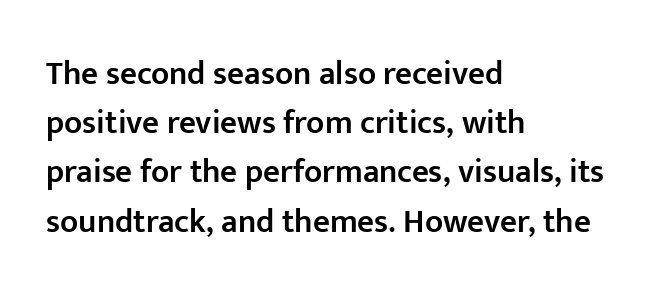
Q: Is the text bold? A: Semi-bold.
Q: Is the text italic (slanted)? A: No, it is upright.
Q: Is the typeface a serif or a sans-serif typeface? A: Sans-serif.
Q: Is the text underlined? A: No.
Q: How is the paragraph aligned? A: Left-aligned.
Q: Is the spacing between letters normal or unusually wide? A: Normal.
Q: Is the spacing between lines tight, normal or loose? A: Normal.
Q: Width (condensed, normal, or wide)? A: Normal.
Q: Stroke contrast? A: Low.
Q: x-height? A: Medium.
Q: Monospaced? A: No.
